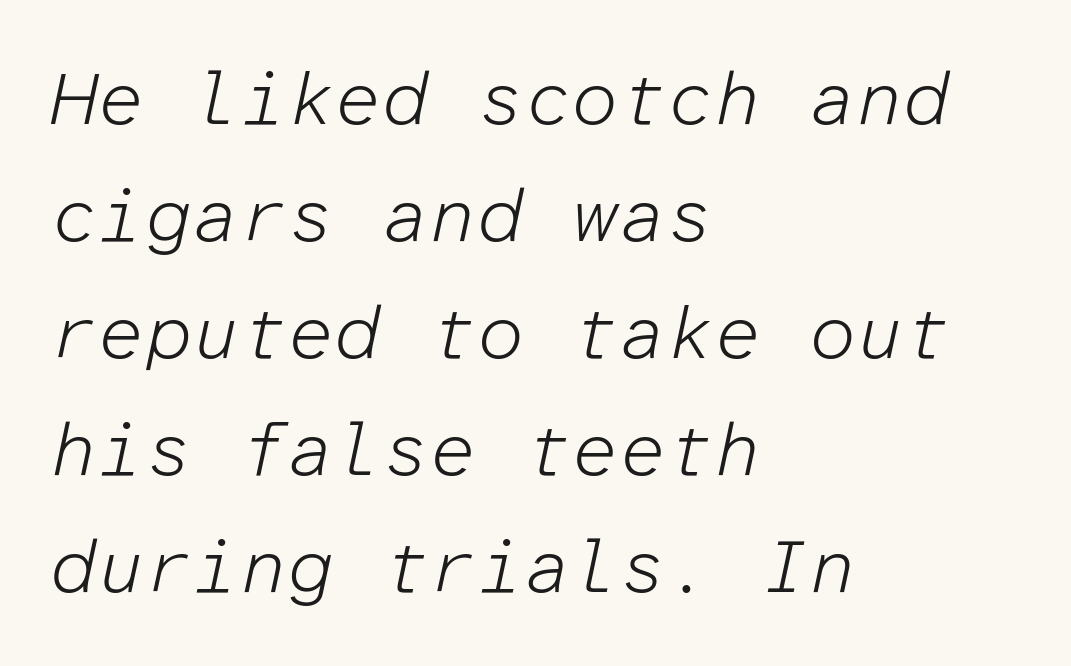
The image shows 75 px light type, italic (leaning right), monospaced; set left-aligned, normal line spacing (1.56x), normal letter spacing, not underlined; low stroke contrast and a medium x-height.
